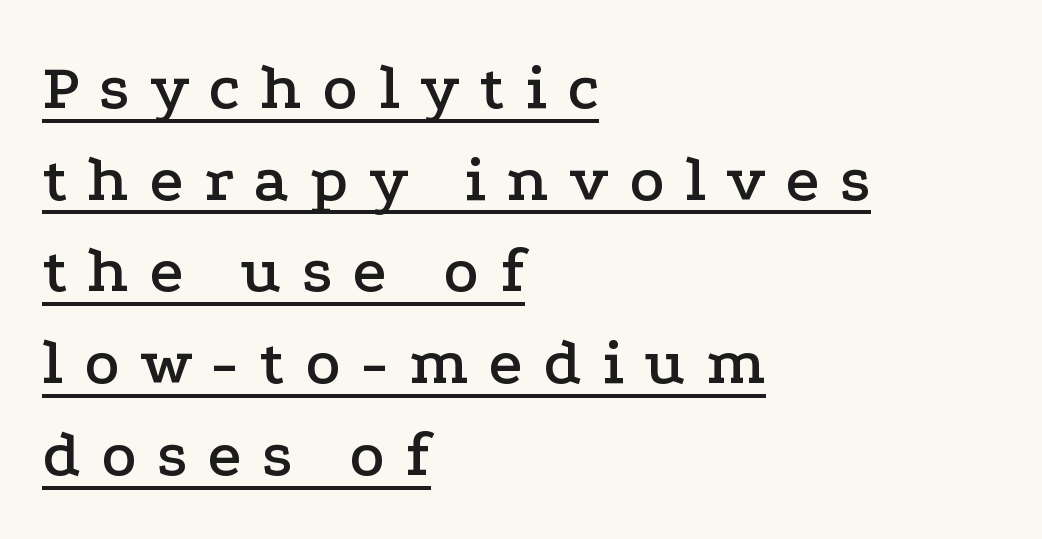
The face used here appears with an underline applied. The typeface chosen for these lines features serifs. These lines are rendered in a variable-pitch font. The passage shown has open, widely tracked lettering throughout. The typesetter chose a ragged-right arrangement here.
